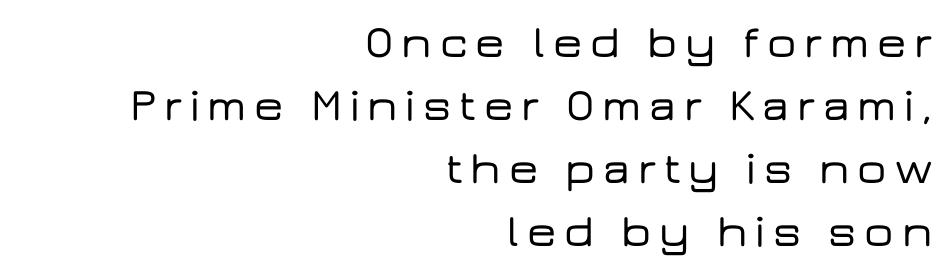
The image shows 46 px wide sans-serif type, upright; set right-aligned, normal line spacing (1.37x), not underlined; low stroke contrast and a medium x-height.
